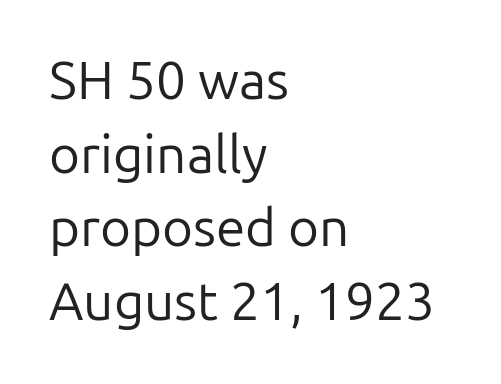
The image shows 53 px regular-weight sans-serif type, upright; set left-aligned, normal line spacing (1.39x), normal letter spacing, not underlined; low stroke contrast and a medium x-height.
